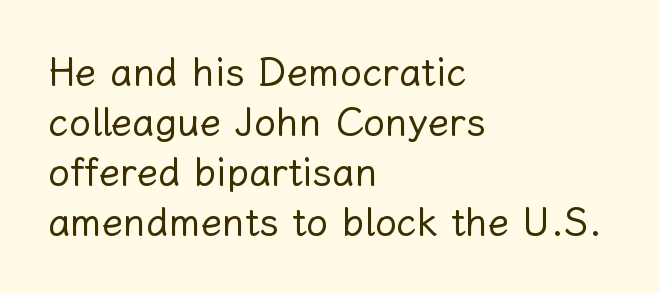
When letters stand straight like this, we call the style roman or upright. The font sits on the lighter half of the weight spectrum, regular included. The area under the type is left untouched. Does extra space separate the letters? No, they use regular spacing. Here the designer chose a conventional face with non-uniform glyph widths. Notice how descenders clear the ascenders below comfortably — that's standard leading.
